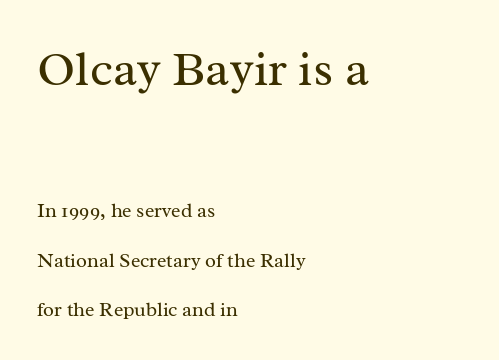
Q: Is the text bold? A: No.
Q: Is the text italic (slanted)? A: No, it is upright.
Q: Is the typeface a serif or a sans-serif typeface? A: Serif.
Q: Is the text underlined? A: No.
Q: How is the paragraph aligned? A: Left-aligned.
Q: Is the spacing between letters normal or unusually wide? A: Normal.
Q: Is the spacing between lines tight, normal or loose? A: Loose.
Q: Which block of text is set in a larger size, the first (top) or the second (bottom)? A: The first (top) one.
Q: Width (condensed, normal, or wide)? A: Normal.
Q: Stroke contrast? A: Medium.
Q: x-height? A: Medium.
Q: Monospaced? A: No.
